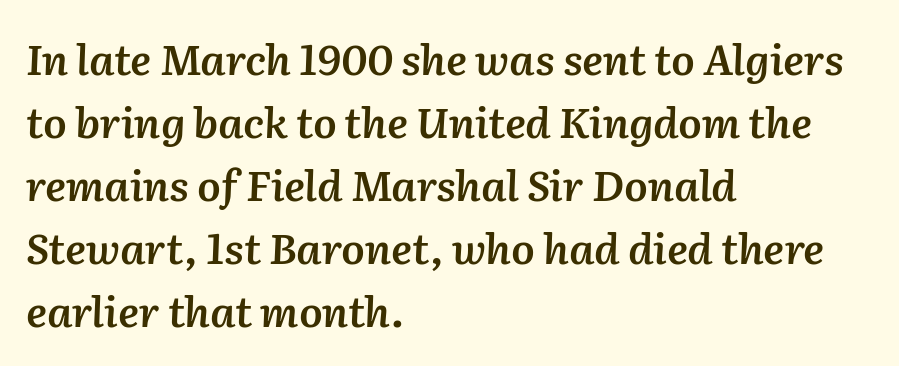
Q: Is the text bold? A: Semi-bold.
Q: Is the text italic (slanted)? A: Yes, it leans right by about 2 degrees.
Q: Is the text underlined? A: No.
Q: How is the paragraph aligned? A: Left-aligned.
Q: Is the spacing between letters normal or unusually wide? A: Normal.
Q: Is the spacing between lines tight, normal or loose? A: Normal.
Q: Width (condensed, normal, or wide)? A: Normal.
Q: Stroke contrast? A: Medium.
Q: x-height? A: Medium.
Q: Monospaced? A: No.
